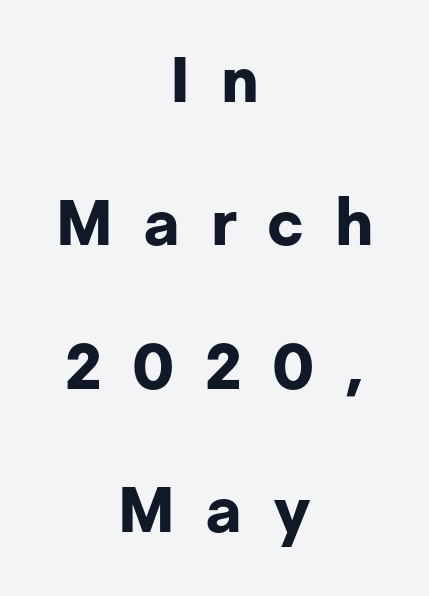
{"serif": "no", "italic": "no", "bold": "yes", "weight": "bold", "width": "normal", "stroke_contrast": "low", "x_height": "medium", "monospaced": "no", "underline": "no", "align": "center", "line_spacing": "loose", "line_spacing_ratio": 2.24, "letter_spacing": "wide", "letter_spacing_em": 0.48, "glyph_px": 64}
